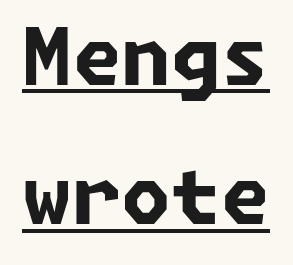
Letterform terminals end flat and unadorned throughout the passage. Quick note: underline on. This is heavy type, rendered in bold. What stands out about the letter spacing? Nothing — it is the standard amount.
